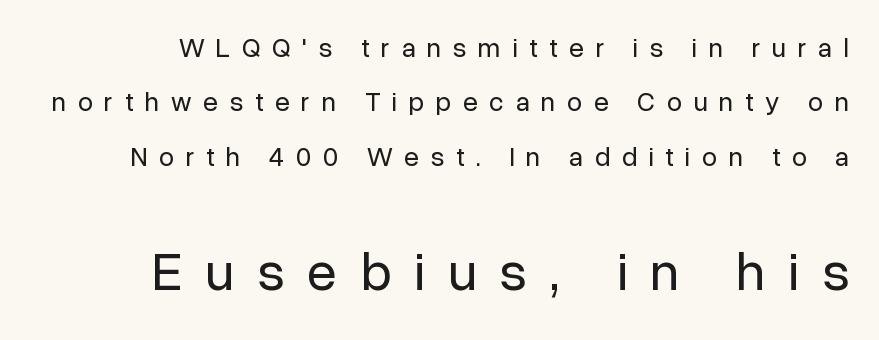
{"serif": "no", "italic": "no", "bold": "no", "weight": "regular", "width": "normal", "stroke_contrast": "low", "x_height": "medium", "monospaced": "no", "underline": "no", "line_spacing": "loose", "line_spacing_ratio": 2.01, "letter_spacing": "wide", "letter_spacing_em": 0.43, "larger_block": "second", "size_ratio": 2.0, "glyph_px": 54}
